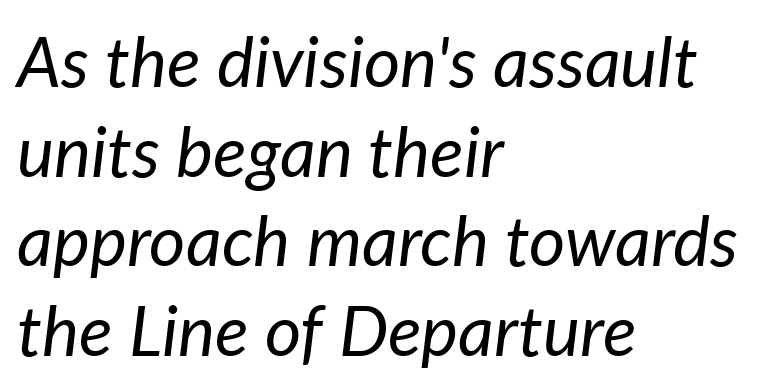
The image shows 70 px regular-weight type, italic (leaning right); set left-aligned, normal line spacing (1.28x), normal letter spacing, not underlined; low stroke contrast and a medium x-height.
